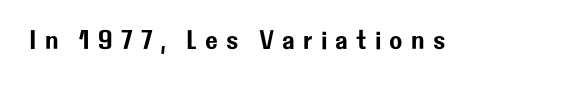
The image shows 27 px text type, upright; set unusually wide letter spacing (+0.3 em), not underlined.
